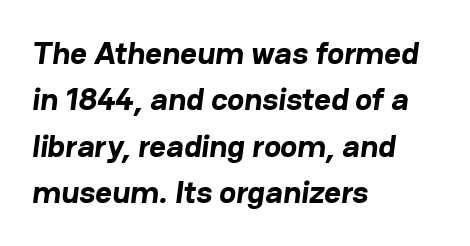
Varying glyph widths throughout — classic text-font behaviour. These lines are set flush left with a ragged right edge. Strong, thick strokes mark this as bold type. The string is rendered with underlining switched off. Caption: standard tracking, unaltered. Look at the bottom of the vertical strokes: they stop flat, with no serifs.
